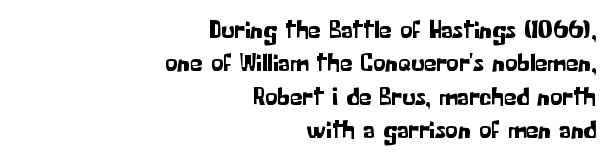
Q: Is the text italic (slanted)? A: No, it is upright.
Q: Is the text underlined? A: No.
Q: How is the paragraph aligned? A: Right-aligned.
Q: Is the spacing between letters normal or unusually wide? A: Normal.
Q: Is the spacing between lines tight, normal or loose? A: Normal.
